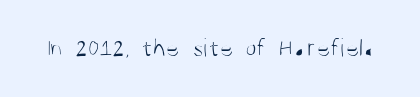
Q: Is the text bold? A: No.
Q: Is the text italic (slanted)? A: No, it is upright.
Q: Is the text underlined? A: No.
Q: Is the spacing between letters normal or unusually wide? A: Normal.
